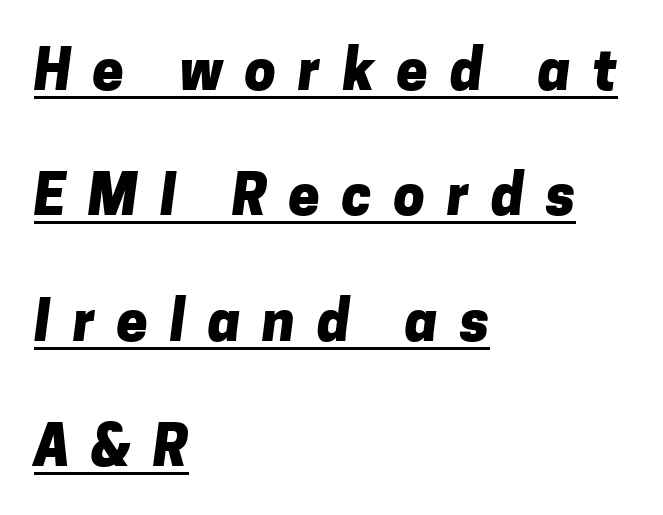
The image shows 56 px heavy sans-serif type; set left-aligned, loose line spacing (2.24x), unusually wide letter spacing (+0.39 em), underlined; low stroke contrast and a medium x-height.
